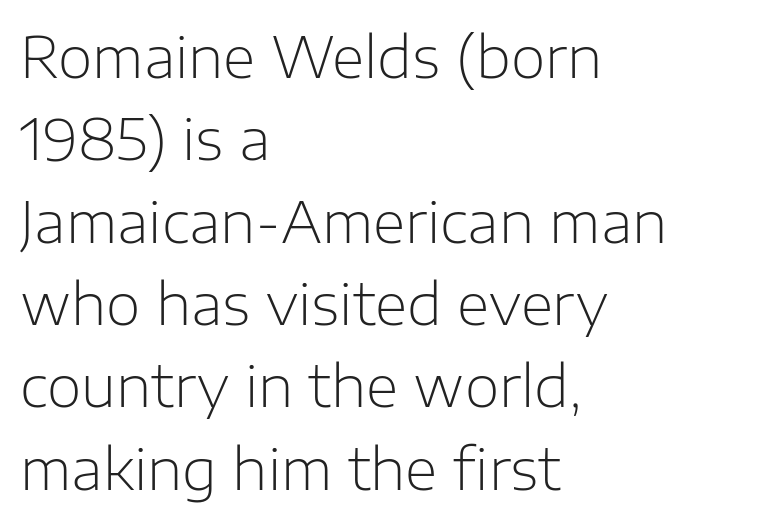
Is the stroke heavy? The answer is a plain regular-or-lighter. A clean baseline with only descenders dipping below it. Spacing verdict: proportional, widths tailored to each character. Type style note: lacks serifs.
